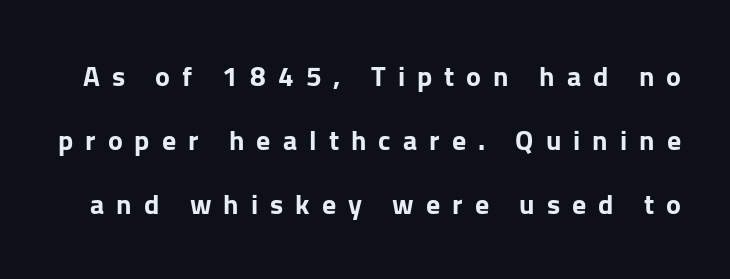
{"serif": "no", "italic": "no", "bold": "yes", "weight": "bold", "width": "normal", "stroke_contrast": "low", "x_height": "medium", "monospaced": "no", "underline": "no", "line_spacing": "loose", "line_spacing_ratio": 2.28, "letter_spacing": "wide", "letter_spacing_em": 0.43, "glyph_px": 28}
